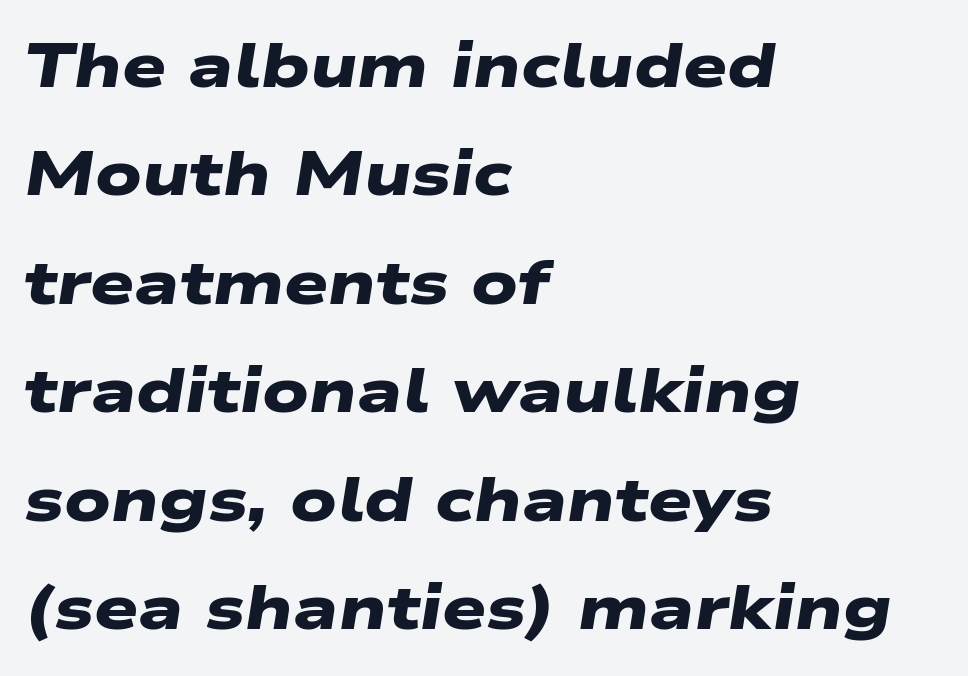
Look at the stroke-to-counter ratio: heavy, a bold. The line texture is even and compact thanks to regular tracking. Serif or sans? Sans — the stroke terminals are bare. Line starts are locked; line ends wander.
